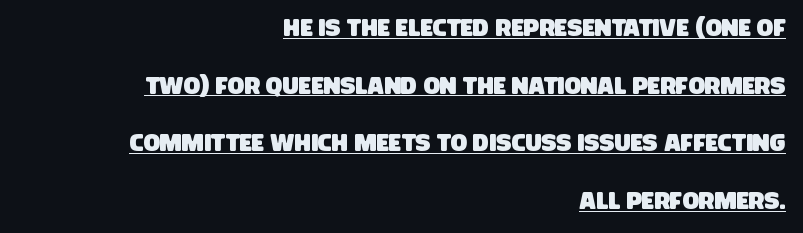
Q: Is the text underlined? A: Yes.
Q: How is the paragraph aligned? A: Right-aligned.
Q: Is the spacing between letters normal or unusually wide? A: Normal.
Q: Is the spacing between lines tight, normal or loose? A: Loose.
